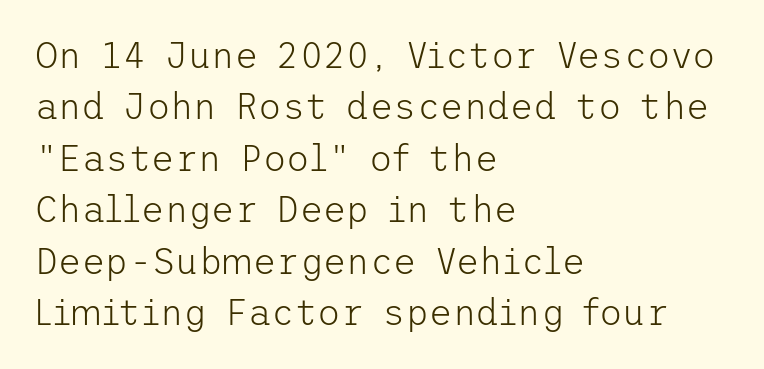
The gap between lines stays unmarked. This sample uses plain, unmodified letter spacing. Reading down the block, your eye returns to a fixed left position each line. Letterform terminals end flat and unadorned throughout the passage. Stroke thickness stays within the range of a standard reading face or lighter. Tall strokes in this sample are plumb rather than angled.
